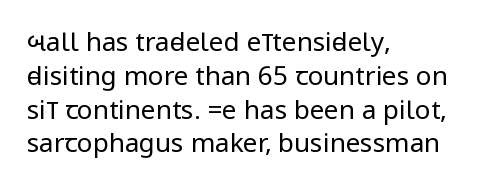
Q: Is the text bold? A: No.
Q: Is the text italic (slanted)? A: No, it is upright.
Q: Is the text underlined? A: No.
Q: How is the paragraph aligned? A: Left-aligned.
Q: Is the spacing between letters normal or unusually wide? A: Normal.
Q: Is the spacing between lines tight, normal or loose? A: Normal.
